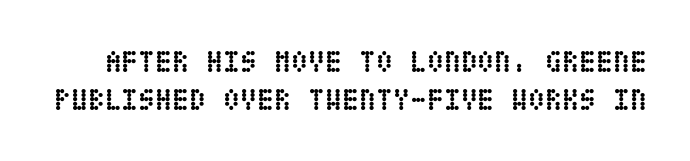
{"italic": "no", "bold": "yes", "weight": "semibold", "width": "condensed", "stroke_contrast": "low", "x_height": "large", "underline": "no", "line_spacing_ratio": 1.24, "letter_spacing": "normal", "letter_spacing_em": 0.0, "glyph_px": 31}
